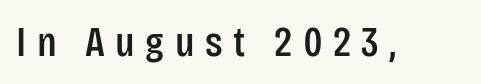
{"serif": "no", "italic": "no", "width": "condensed", "stroke_contrast": "low", "x_height": "large", "monospaced": "no", "underline": "no", "letter_spacing": "wide", "letter_spacing_em": 0.24, "glyph_px": 43}
